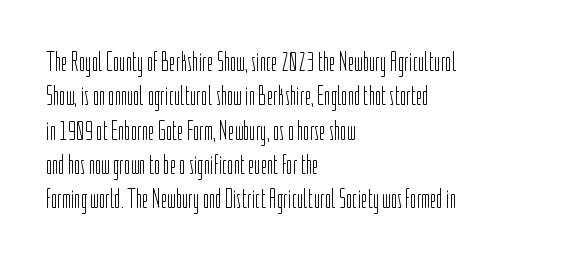
The letterforms sit at book weight or below. Honestly, the letter spacing is just normal — you wouldn't notice it. The type sits square on the baseline with zero lean. Unmarked baselines from the first word to the last. The text block is weighted toward the left margin, trailing off unevenly rightward. The designer left line spacing at the default.
